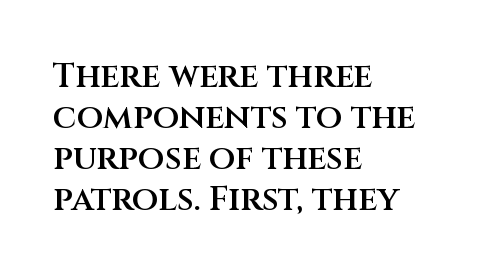
Q: Is the text bold? A: Semi-bold.
Q: Is the text italic (slanted)? A: No, it is upright.
Q: Is the typeface a serif or a sans-serif typeface? A: Sans-serif.
Q: Is the text underlined? A: No.
Q: How is the paragraph aligned? A: Left-aligned.
Q: Is the spacing between letters normal or unusually wide? A: Normal.
Q: Width (condensed, normal, or wide)? A: Normal.
Q: Stroke contrast? A: Medium.
Q: x-height? A: Large.
Q: Monospaced? A: No.
